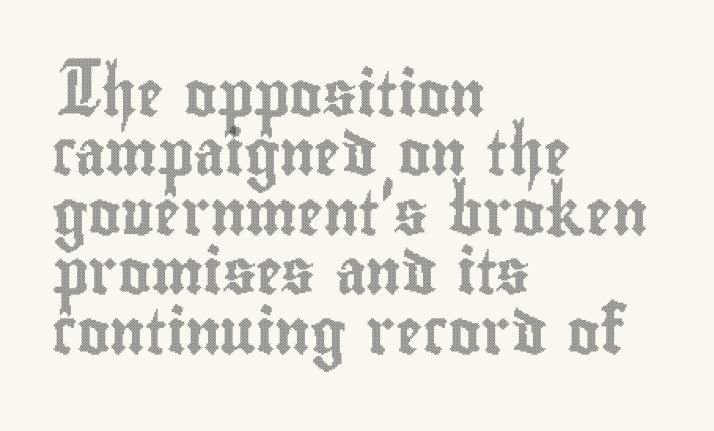
Proportional: the letters do not fall into vertical columns. Designer's note — italics off, roman on. The text block is weighted toward the left margin, trailing off unevenly rightward. Words float on clear page, feet unadorned. The rendering keeps characters at their native spacing.
